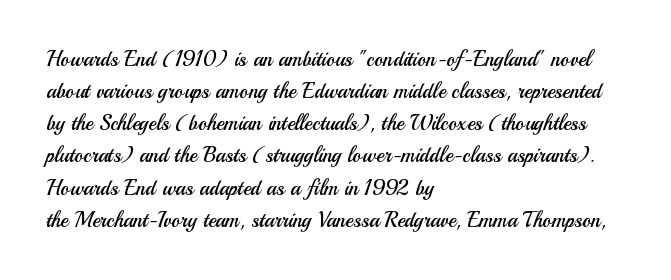
Is the block centered? No — it sits flush against the left margin. Honestly, the row spacing looks completely unremarkable. Check under the words: just untouched page. Nobody touched the tracking dial on this one.
